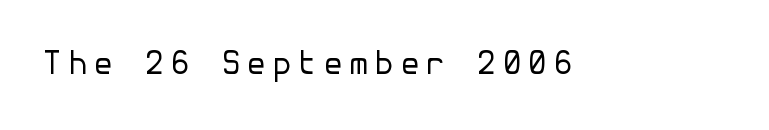
Q: Is the text bold? A: No.
Q: Is the text italic (slanted)? A: No, it is upright.
Q: Is the typeface a serif or a sans-serif typeface? A: Sans-serif.
Q: Is the text underlined? A: No.
Q: Width (condensed, normal, or wide)? A: Normal.
Q: Stroke contrast? A: Low.
Q: x-height? A: Medium.
